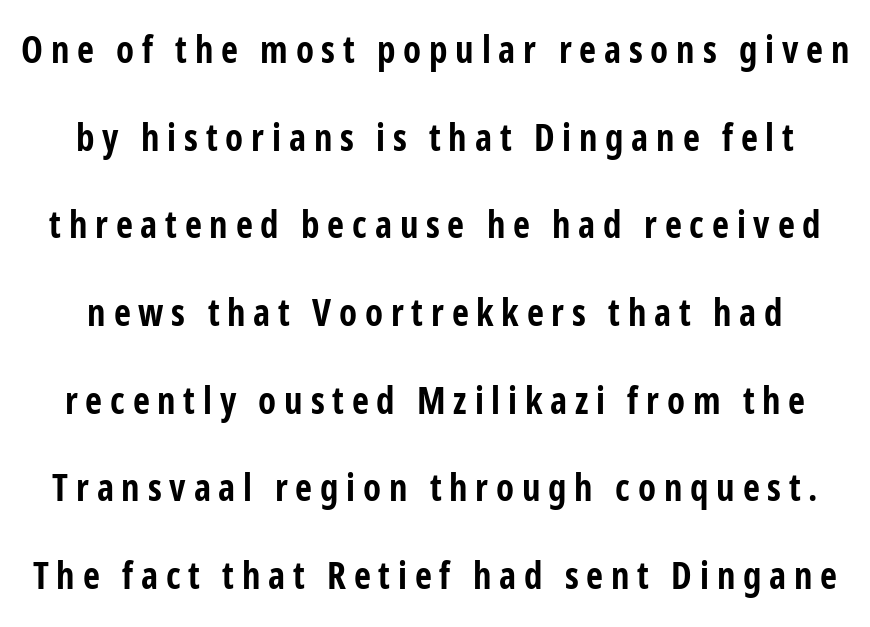
{"serif": "no", "italic": "no", "bold": "yes", "weight": "bold", "width": "condensed", "stroke_contrast": "low", "x_height": "medium", "monospaced": "no", "underline": "no", "line_spacing": "loose", "line_spacing_ratio": 2.37, "letter_spacing": "wide", "letter_spacing_em": 0.21, "glyph_px": 37}
